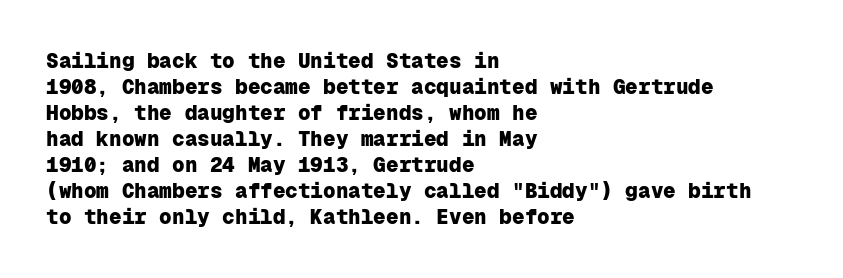
The strokes are fattened all the way to bold. Visually the block forms a straight wall on the left and a jagged coastline on the right. A typesetter would mark this as roman, not italic. The words here are not underlined.
